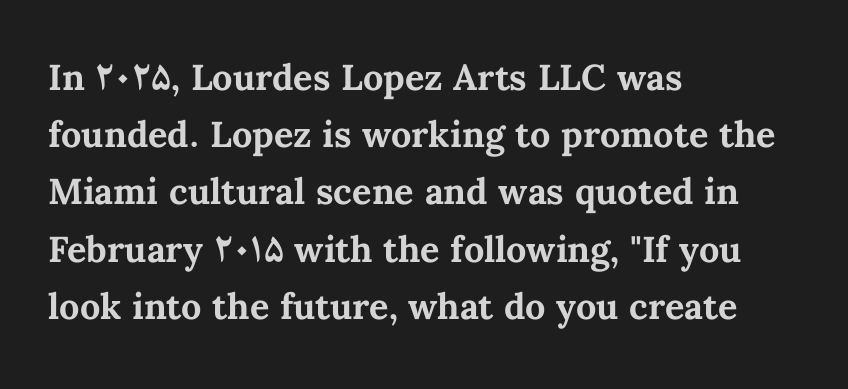
The image shows 36 px bold type, upright; set left-aligned, normal line spacing (1.59x), normal letter spacing, not underlined; medium stroke contrast and a medium x-height.
